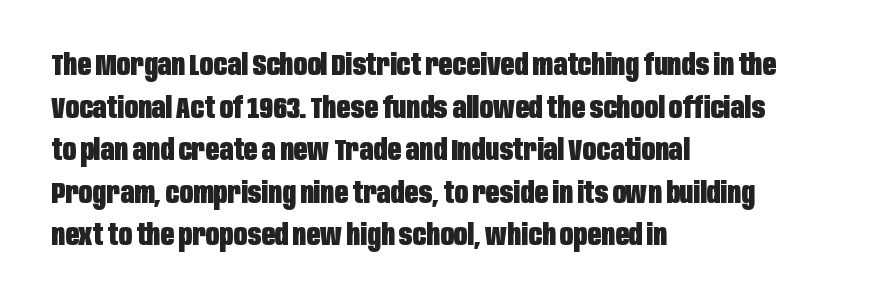
The image shows 30 px heavy, condensed sans-serif type, upright; set left-aligned, normal line spacing (1.42x), normal letter spacing, not underlined; low stroke contrast and a large x-height.
